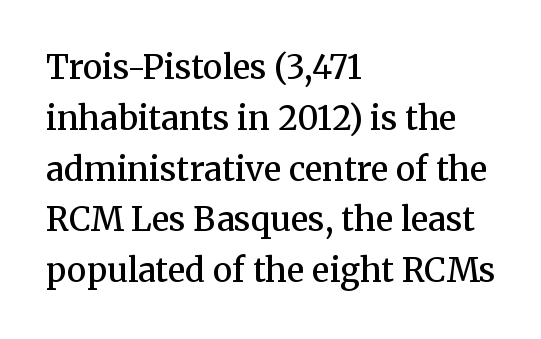
This rendering features lettering with no underline. Slightly chunky letters — semibold, I'd say, not full bold. Leftover space on each line is placed entirely after the last word. Proportional: the letters do not fall into vertical columns.
